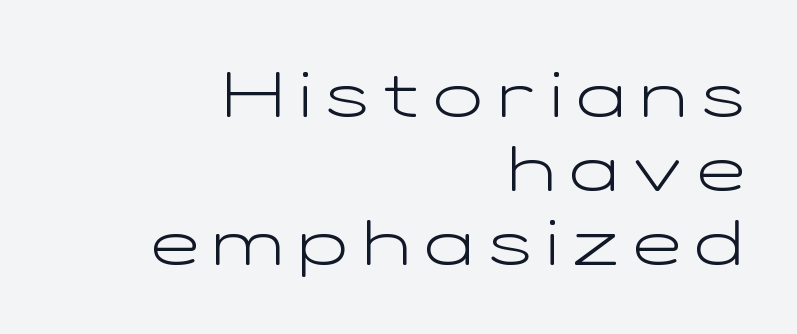
{"serif": "no", "italic": "no", "bold": "no", "weight": "light", "width": "wide", "stroke_contrast": "low", "x_height": "medium", "monospaced": "no", "underline": "no", "align": "right", "line_spacing_ratio": 1.16, "letter_spacing": "wide", "letter_spacing_em": 0.24, "glyph_px": 64}
